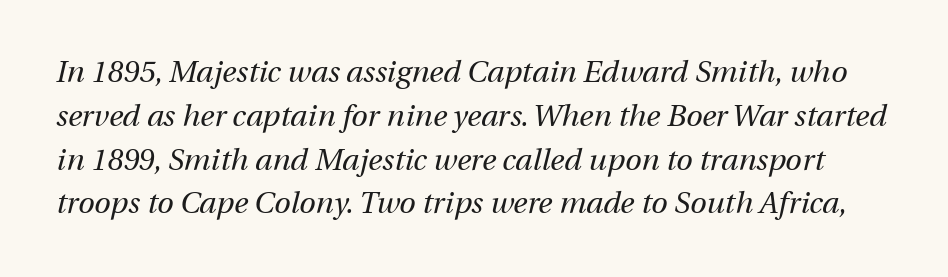
The horizontal fit of the characters is conventional and even. Any mark beneath the type? The region is blank. Do the characters align in a grid? No, the font is proportional. Observe the lean: these are italic letterforms. What's the leading like? Ordinary, nothing unusual. Weight class: somewhere from thin through regular.
